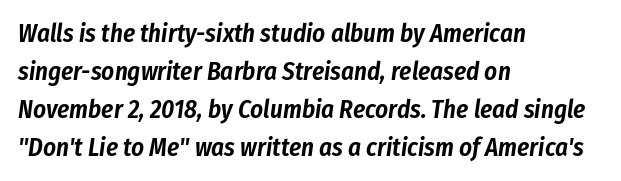
The image shows 25 px text type, italic (leaning right); set left-aligned, normal line spacing (1.52x), normal letter spacing, not underlined.
